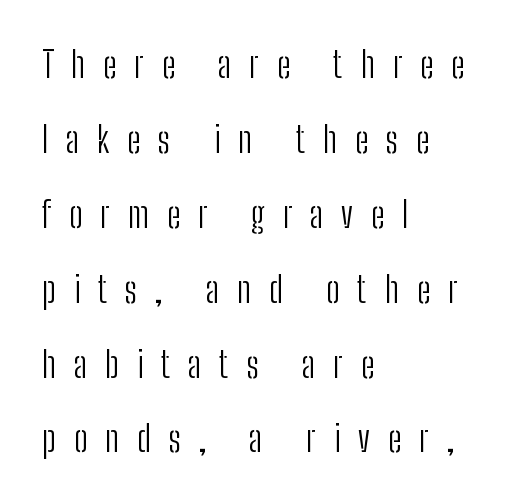
The type is letterspaced generously, with wide tracking. Widely set lines give the paragraph a tall, airy silhouette. Posture: vertical. Note the varied advance widths — an 'i' is clearly narrower than an 'm'. Is the type heavy? It reads as light-to-regular instead.
